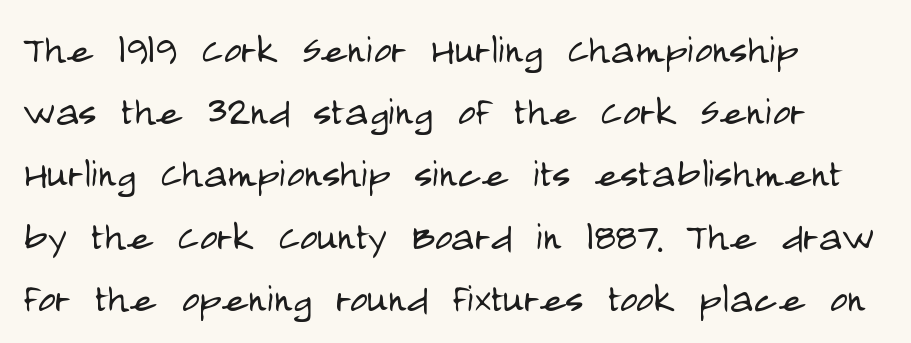
A roman cut, with each character standing at attention. Words appear dense and cohesive because spacing is normal. The typesetting does not lean heavy: it is not bold. Nothing sits at the stroke ends, so this counts as sans-serif.
